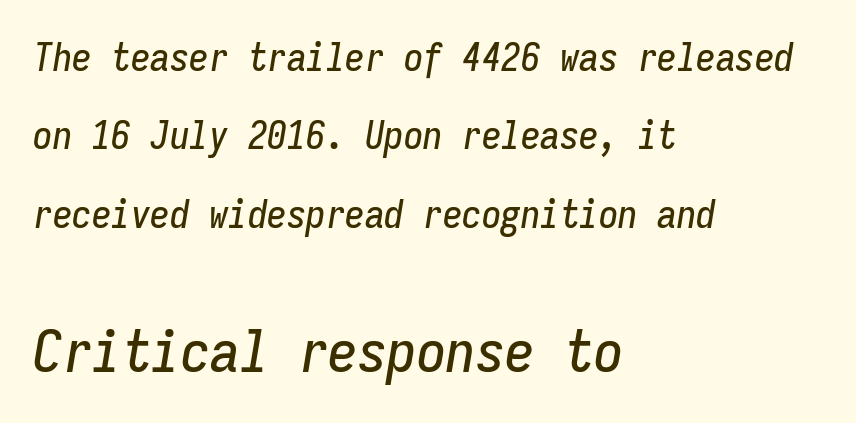
Q: Is the text italic (slanted)? A: Yes, it leans right by about 9 degrees.
Q: Is the text underlined? A: No.
Q: How is the paragraph aligned? A: Left-aligned.
Q: Is the spacing between letters normal or unusually wide? A: Normal.
Q: Is the spacing between lines tight, normal or loose? A: Loose.
Q: Which block of text is set in a larger size, the first (top) or the second (bottom)? A: The second (bottom) one.
Q: Width (condensed, normal, or wide)? A: Condensed.
Q: Stroke contrast? A: Low.
Q: x-height? A: Medium.
Q: Monospaced? A: Yes.
